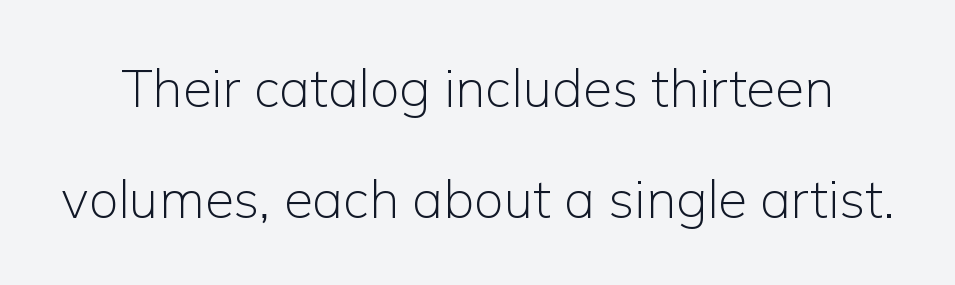
The image shows 53 px light sans-serif type, upright; set loose line spacing (2.09x), normal letter spacing, not underlined; low stroke contrast and a medium x-height.
